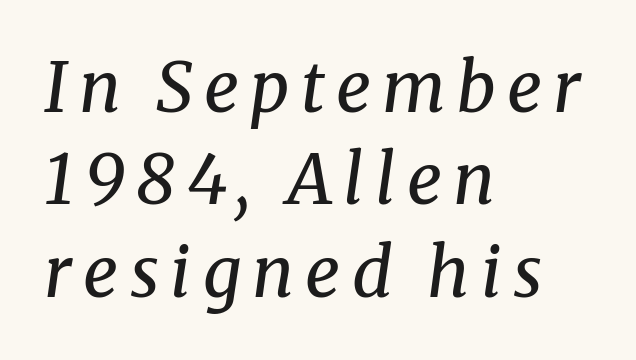
{"serif": "yes", "italic": "yes", "lean": "right", "slant_degrees": 8, "bold": "no", "weight": "regular", "width": "normal", "stroke_contrast": "medium", "x_height": "medium", "monospaced": "no", "underline": "no", "align": "left", "line_spacing": "normal", "line_spacing_ratio": 1.34, "glyph_px": 69}
